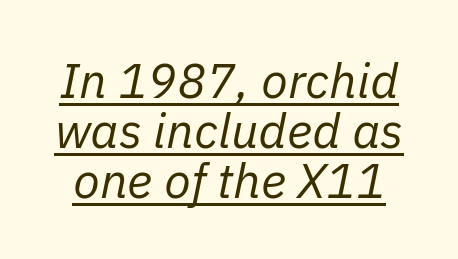
The font's italic variant was chosen for this text. Is the stroke heavy? The answer is a plain regular-or-lighter. A rule runs beneath these lines of type. If you measured baseline to baseline, you'd find a short distance. The line texture is even and compact thanks to regular tracking. The letters advance in unequal steps, a hallmark of proportional type.
